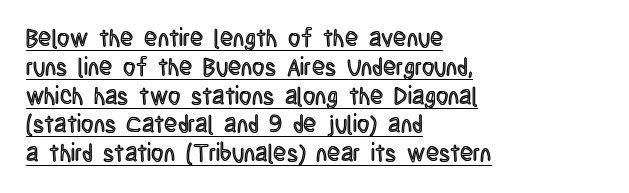
The image shows 24 px text type, upright; set left-aligned, line spacing 1.2x, normal letter spacing, underlined.
